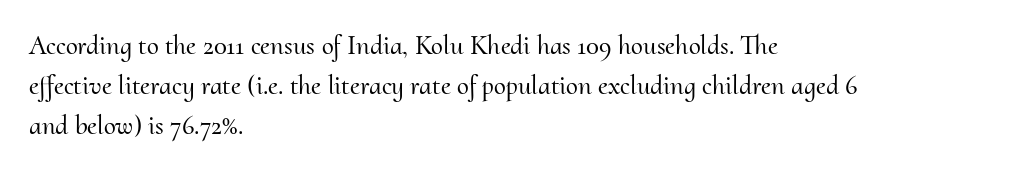
Q: Is the text italic (slanted)? A: No, it is upright.
Q: Is the text underlined? A: No.
Q: How is the paragraph aligned? A: Left-aligned.
Q: Is the spacing between letters normal or unusually wide? A: Normal.
Q: Is the spacing between lines tight, normal or loose? A: Normal.
